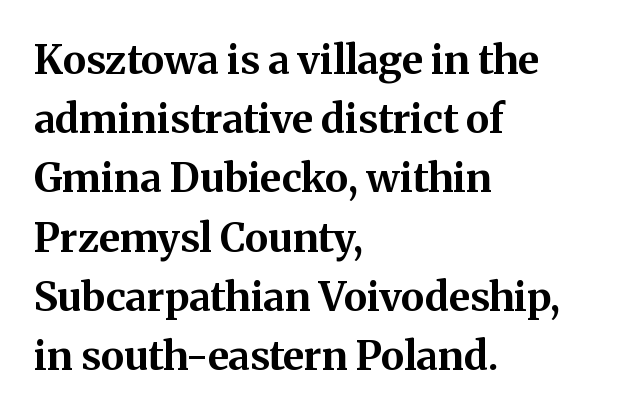
Q: Is the text bold? A: Yes.
Q: Is the text italic (slanted)? A: No, it is upright.
Q: Is the typeface a serif or a sans-serif typeface? A: Serif.
Q: Is the text underlined? A: No.
Q: How is the paragraph aligned? A: Left-aligned.
Q: Is the spacing between letters normal or unusually wide? A: Normal.
Q: Is the spacing between lines tight, normal or loose? A: Normal.
Q: Width (condensed, normal, or wide)? A: Normal.
Q: Stroke contrast? A: Medium.
Q: x-height? A: Medium.
Q: Monospaced? A: No.
